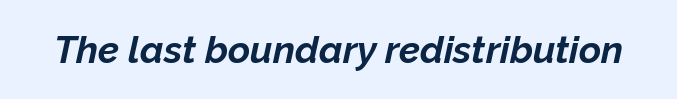
Letters rest on an invisible, unmarked baseline. The whole block is typeset with a tilt. Compared with typical body copy, the letter spacing here is the same. Weight: bold. Think of a printed novel: that variable character pitch is what you see here.
